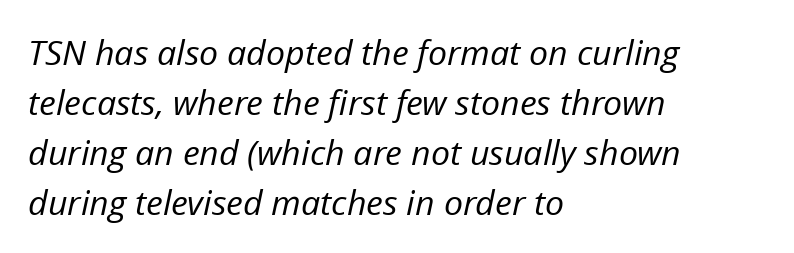
{"italic": "yes", "lean": "right", "slant_degrees": 12, "bold": "no", "weight": "regular", "width": "normal", "stroke_contrast": "low", "x_height": "medium", "monospaced": "no", "underline": "no", "align": "left", "line_spacing": "normal", "line_spacing_ratio": 1.47, "letter_spacing": "normal", "letter_spacing_em": 0.0, "glyph_px": 34}
